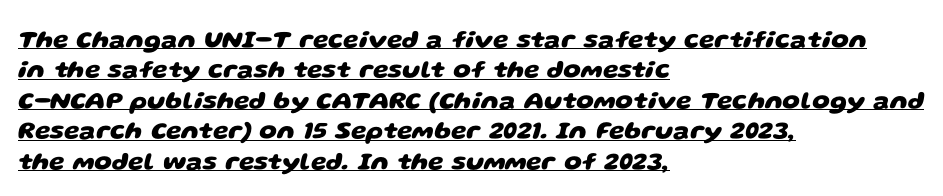
In terms of weight, the rendering is a true, heavy bold. Caption: lettering with a line underneath. The letterforms sit shoulder to shoulder at normal distance. One-word summary of the alignment: left.
